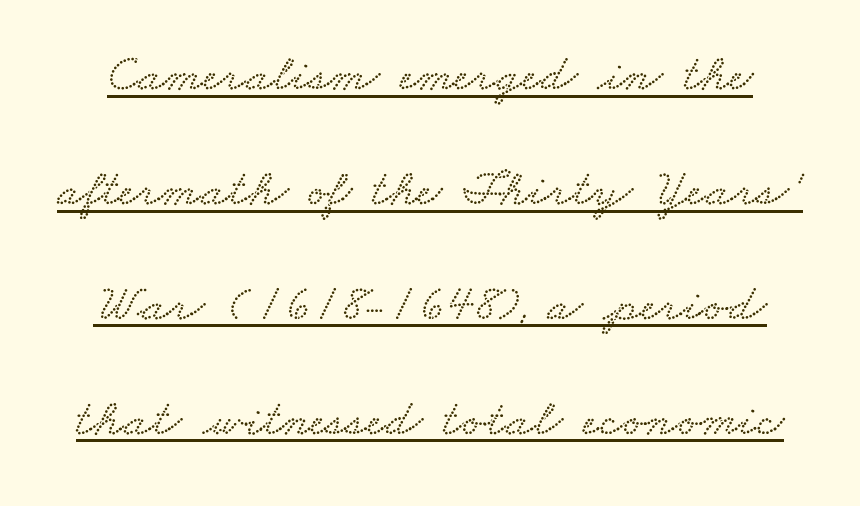
Q: Is the text underlined? A: Yes.
Q: Is the spacing between letters normal or unusually wide? A: Normal.
Q: Is the spacing between lines tight, normal or loose? A: Loose.
Q: Width (condensed, normal, or wide)? A: Wide.
Q: Stroke contrast? A: Low.
Q: x-height? A: Small.
Q: Monospaced? A: No.
